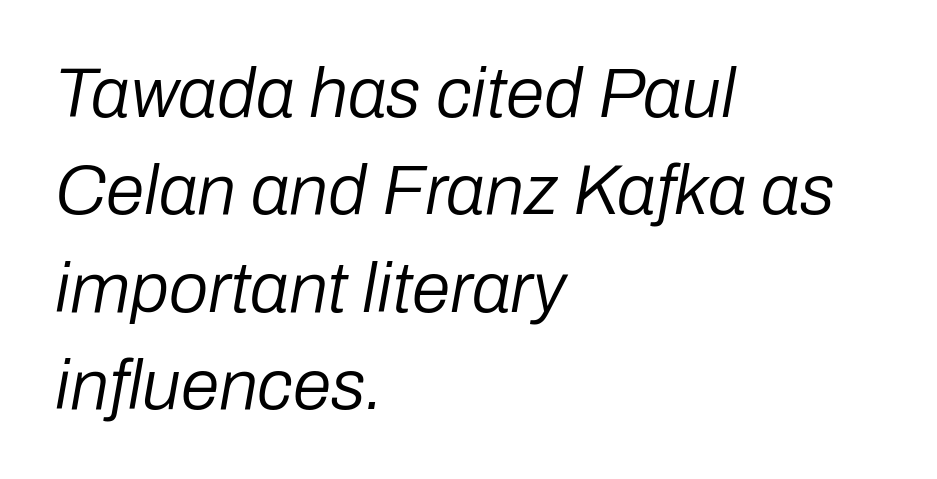
Q: Is the text bold? A: No.
Q: Is the text italic (slanted)? A: Yes, it leans right by about 10 degrees.
Q: Is the text underlined? A: No.
Q: How is the paragraph aligned? A: Left-aligned.
Q: Is the spacing between letters normal or unusually wide? A: Normal.
Q: Is the spacing between lines tight, normal or loose? A: Normal.
Q: Width (condensed, normal, or wide)? A: Normal.
Q: Stroke contrast? A: Low.
Q: x-height? A: Medium.
Q: Monospaced? A: No.
